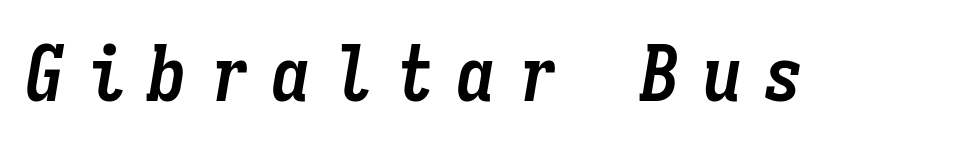
Style check: oblique. The letters march in equal steps, a hallmark of fixed-pitch type. Substantial extra tracking has been applied to these lines. Any mark beneath the type? The region is blank.
